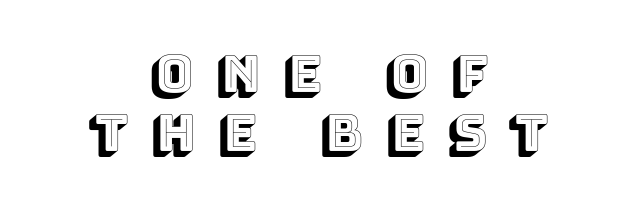
This rendering features lettering with no underline. When letters stand straight like this, we call the style roman or upright. Here the designer chose a conventional face with non-uniform glyph widths. Honestly, the letter spacing is so wide it's the main thing you notice. A student would call this center alignment; a typographer would say set centered.
